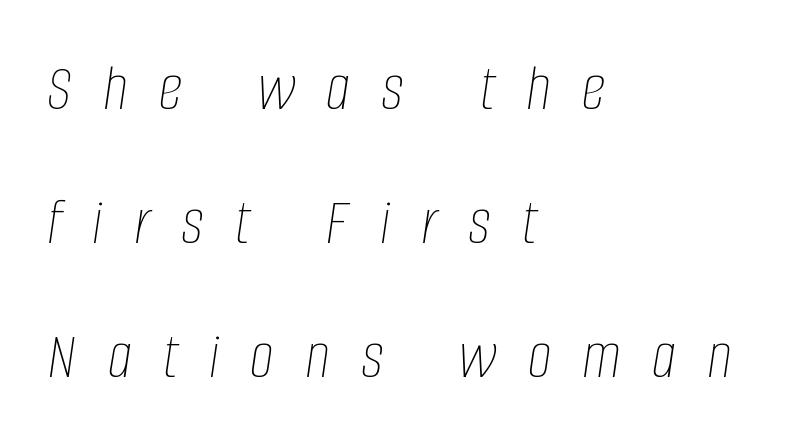
Q: Is the text bold? A: No.
Q: Is the text italic (slanted)? A: Yes, it leans right by about 8 degrees.
Q: Is the text underlined? A: No.
Q: How is the paragraph aligned? A: Left-aligned.
Q: Is the spacing between letters normal or unusually wide? A: Unusually wide.
Q: Is the spacing between lines tight, normal or loose? A: Loose.
Q: Width (condensed, normal, or wide)? A: Condensed.
Q: Stroke contrast? A: Low.
Q: x-height? A: Large.
Q: Monospaced? A: No.
